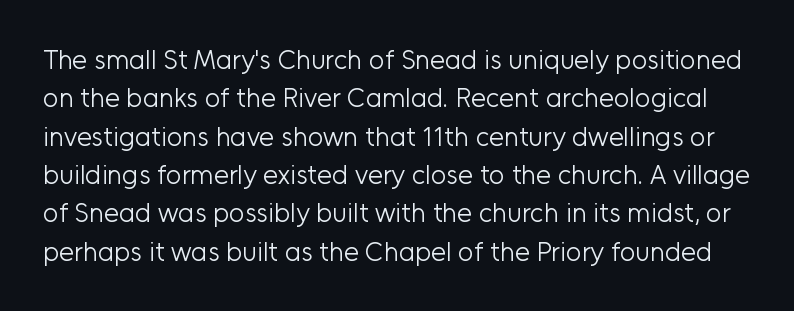
A quiet, ordinary-to-light weight characterises the typeface. No extra tracking has been applied to these lines. The string is rendered with underlining switched off. In terms of posture, this sample is upright.
